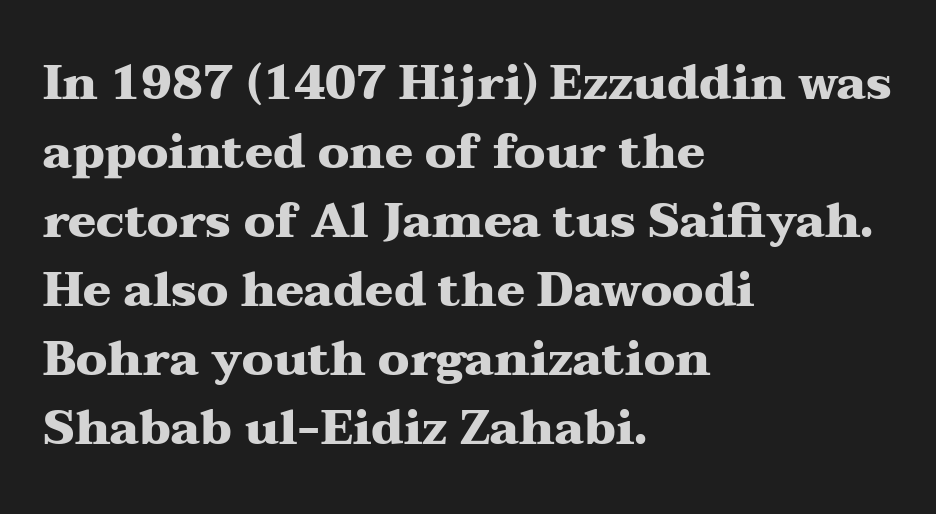
The image shows 47 px heavy, wide serif type, upright; set left-aligned, normal line spacing (1.47x), normal letter spacing, not underlined; medium stroke contrast and a medium x-height.
